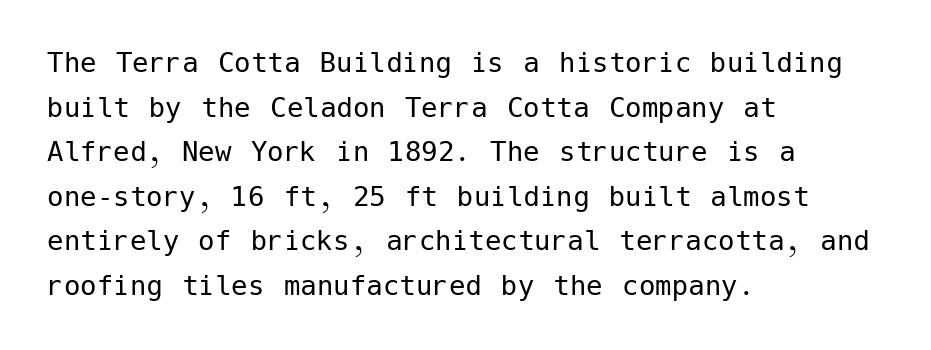
Typographically, this falls in the sans-serif category. A normal amount of white space separates one row of letters from the next. Left-aligned paragraph, ragged on the right. The cut favours lightness, reaching ordinary text weight at its darkest. The font's upright variant was chosen for this text.
